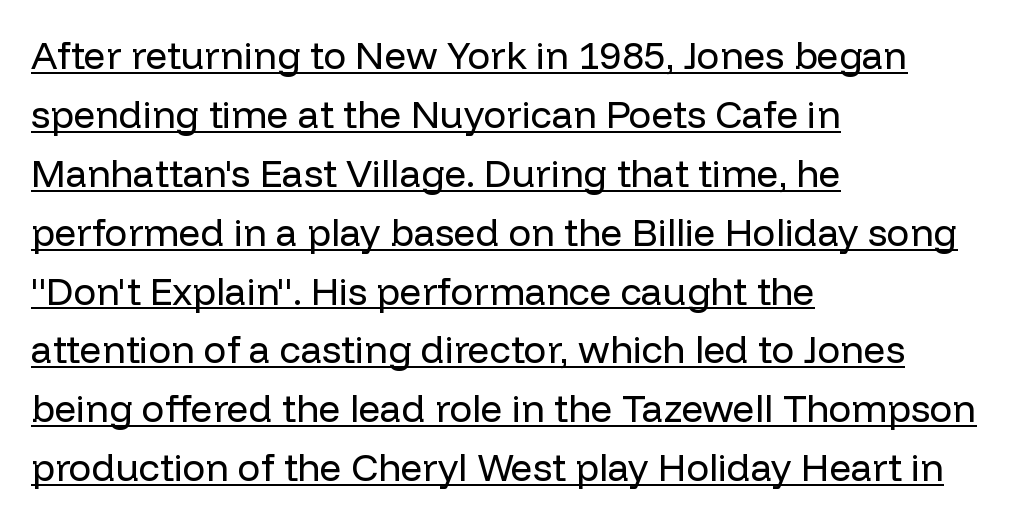
{"serif": "no", "italic": "no", "bold": "no", "weight": "regular", "width": "normal", "stroke_contrast": "low", "x_height": "medium", "monospaced": "no", "underline": "yes", "align": "left", "line_spacing": "normal", "line_spacing_ratio": 1.55, "letter_spacing": "normal", "letter_spacing_em": 0.0, "glyph_px": 38}
